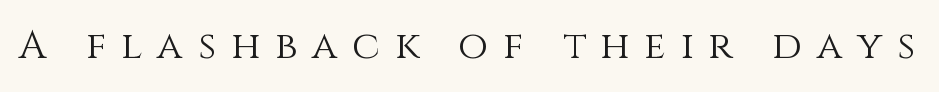
Q: Is the text bold? A: No.
Q: Is the text italic (slanted)? A: No, it is upright.
Q: Is the text underlined? A: No.
Q: Is the spacing between letters normal or unusually wide? A: Unusually wide.
Q: Width (condensed, normal, or wide)? A: Normal.
Q: Stroke contrast? A: Medium.
Q: x-height? A: Large.
Q: Monospaced? A: No.
